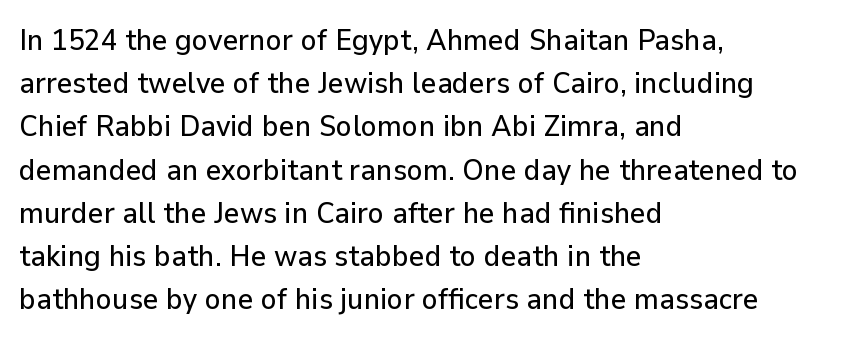
Q: Is the text italic (slanted)? A: No, it is upright.
Q: Is the typeface a serif or a sans-serif typeface? A: Sans-serif.
Q: Is the text underlined? A: No.
Q: How is the paragraph aligned? A: Left-aligned.
Q: Is the spacing between letters normal or unusually wide? A: Normal.
Q: Is the spacing between lines tight, normal or loose? A: Normal.
Q: Width (condensed, normal, or wide)? A: Normal.
Q: Stroke contrast? A: Low.
Q: x-height? A: Medium.
Q: Monospaced? A: No.
